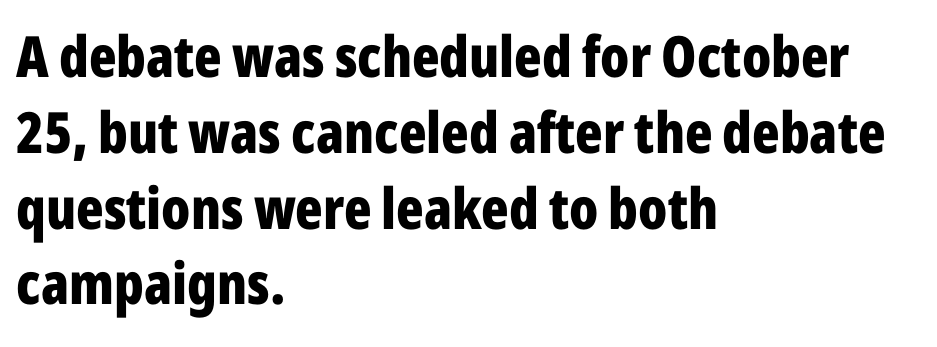
Q: Is the text bold? A: Yes.
Q: Is the text italic (slanted)? A: No, it is upright.
Q: Is the typeface a serif or a sans-serif typeface? A: Sans-serif.
Q: Is the text underlined? A: No.
Q: How is the paragraph aligned? A: Left-aligned.
Q: Is the spacing between letters normal or unusually wide? A: Normal.
Q: Is the spacing between lines tight, normal or loose? A: Normal.
Q: Width (condensed, normal, or wide)? A: Condensed.
Q: Stroke contrast? A: Low.
Q: x-height? A: Medium.
Q: Monospaced? A: No.
